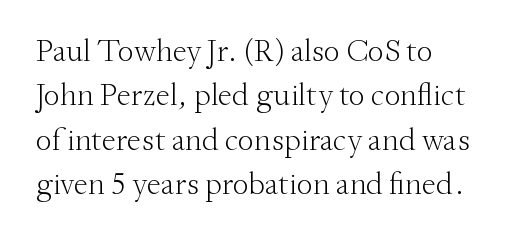
Character widths vary here, with narrow letters taking less room than wide ones. Letterform terminals end in serifs throughout the passage. The space between consecutive lines is moderate. These glyphs show unthickened strokes, regular width or finer.
